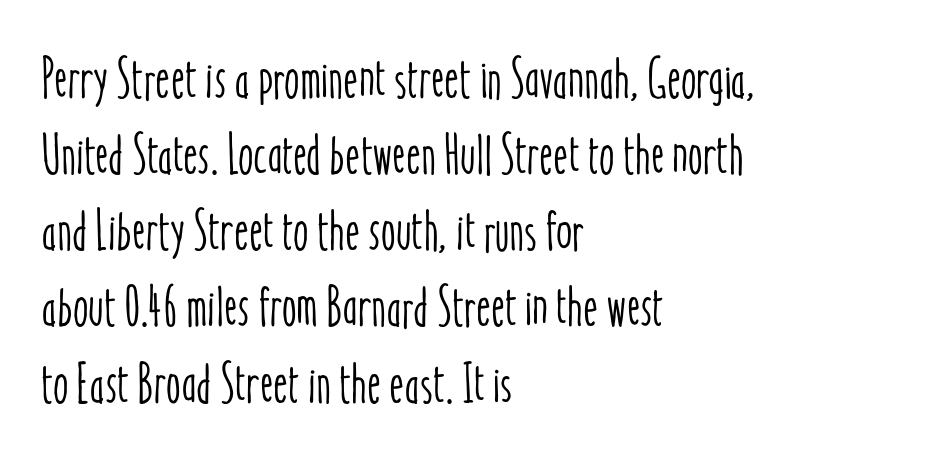
{"italic": "no", "width": "condensed", "stroke_contrast": "low", "x_height": "medium", "monospaced": "no", "underline": "no", "align": "left", "line_spacing": "normal", "line_spacing_ratio": 1.36, "letter_spacing": "normal", "letter_spacing_em": 0.0, "glyph_px": 56}
